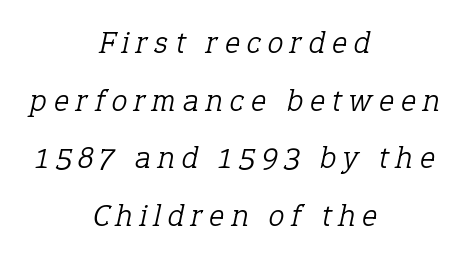
Q: Is the text bold? A: No.
Q: Is the text italic (slanted)? A: Yes, it leans right by about 12 degrees.
Q: Is the typeface a serif or a sans-serif typeface? A: Serif.
Q: Is the text underlined? A: No.
Q: How is the paragraph aligned? A: Centered.
Q: Is the spacing between letters normal or unusually wide? A: Unusually wide.
Q: Width (condensed, normal, or wide)? A: Normal.
Q: Stroke contrast? A: Low.
Q: x-height? A: Medium.
Q: Monospaced? A: No.
